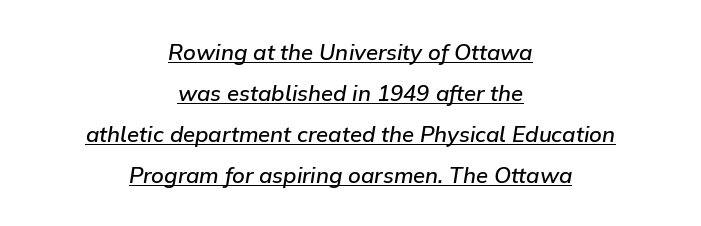
The rendering applies a slant to the glyphs. These characters rest on top of a visible drawn line. The strokes are fattened partway — semibold, not bold. Inter-character spacing is left at the font's built-in metrics. The passage is arranged like a title page — every line centered.
